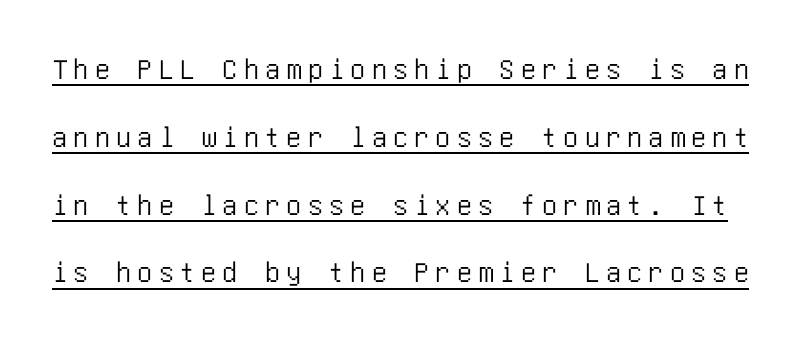
Q: Is the text italic (slanted)? A: No, it is upright.
Q: Is the typeface a serif or a sans-serif typeface? A: Sans-serif.
Q: Is the text underlined? A: Yes.
Q: Is the spacing between letters normal or unusually wide? A: Unusually wide.
Q: Is the spacing between lines tight, normal or loose? A: Loose.
Q: Width (condensed, normal, or wide)? A: Condensed.
Q: Stroke contrast? A: Low.
Q: x-height? A: Large.
